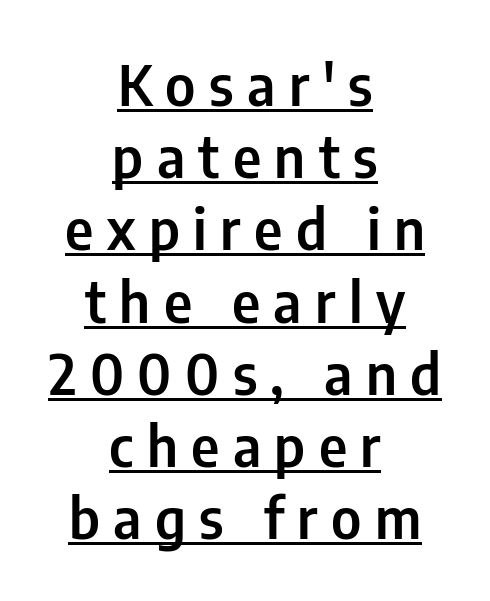
What kind of face is this? One without serifs — a sans. The rendering inserts visible extra space after every character. The specimen includes a rule beneath the text block's lines. The rows are spaced the way most documents space them. Where is the straight margin? There isn't one; the lines are centered.
